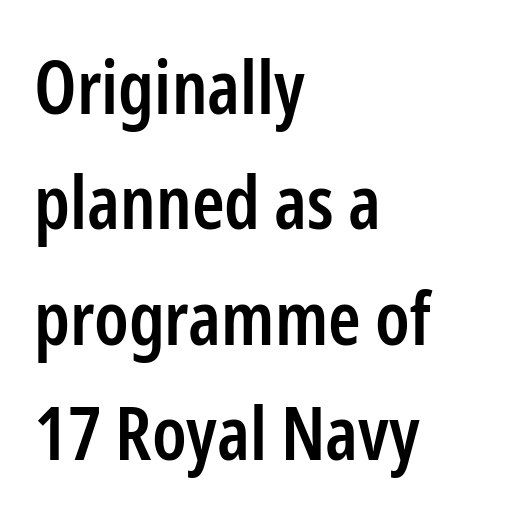
{"serif": "no", "italic": "no", "bold": "semi", "weight": "semibold", "width": "condensed", "stroke_contrast": "low", "x_height": "medium", "monospaced": "no", "underline": "no", "align": "left", "line_spacing": "normal", "line_spacing_ratio": 1.56, "letter_spacing": "normal", "letter_spacing_em": 0.0, "glyph_px": 74}
